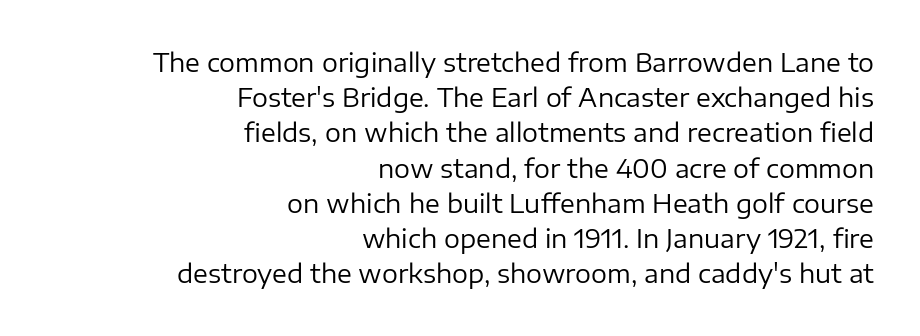
Stem width sits at or under what a default text font uses. The line texture is even and compact thanks to regular tracking. Normally led — the rows are evenly, conventionally spaced. Ordinary non-slanted type is in use. Has an underline been added? It has not.
